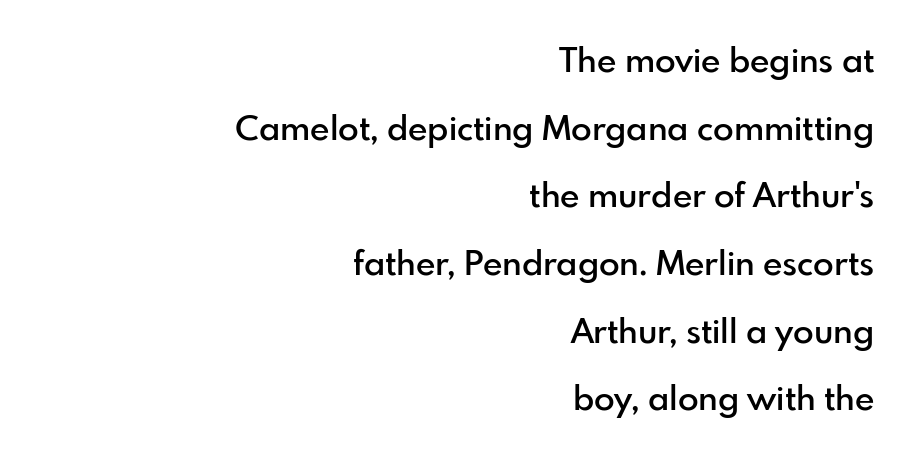
The image shows 34 px semibold sans-serif type, upright; set right-aligned, loose line spacing (1.99x), normal letter spacing, not underlined; low stroke contrast and a small x-height.
